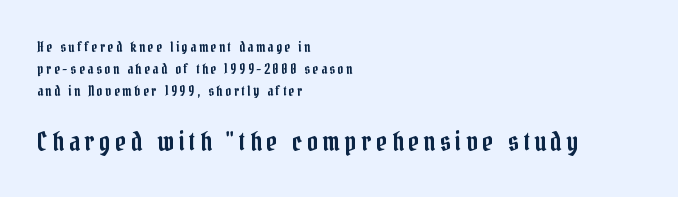
A clean baseline with only descenders dipping below it. Bigger letters appear in the bottom chunk; the top chunk is reduced. Does the leading feel generous? No, just average. The setting favours the left margin, as ordinary paragraphs usually do. The letters stand straight up with perfectly vertical stems.
